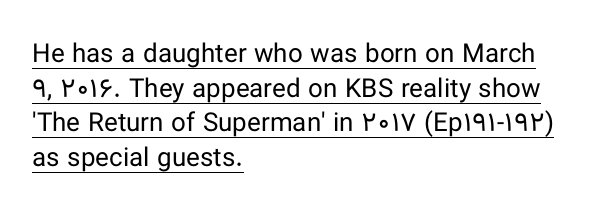
Characters follow at the spacing the type designer built in. Stroke mass is kept to a normal reading level or below. The rendering uses the underline text-decoration. Notice how descenders clear the ascenders below comfortably — that's standard leading.
